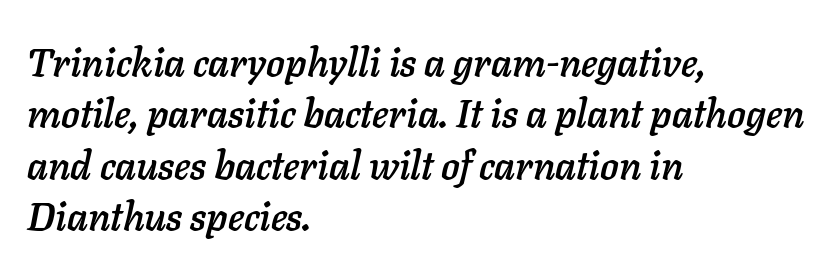
{"italic": "yes", "lean": "right", "slant_degrees": 11, "width": "normal", "stroke_contrast": "low", "x_height": "medium", "monospaced": "no", "underline": "no", "align": "left", "line_spacing": "normal", "line_spacing_ratio": 1.32, "letter_spacing": "normal", "letter_spacing_em": 0.0, "glyph_px": 39}
